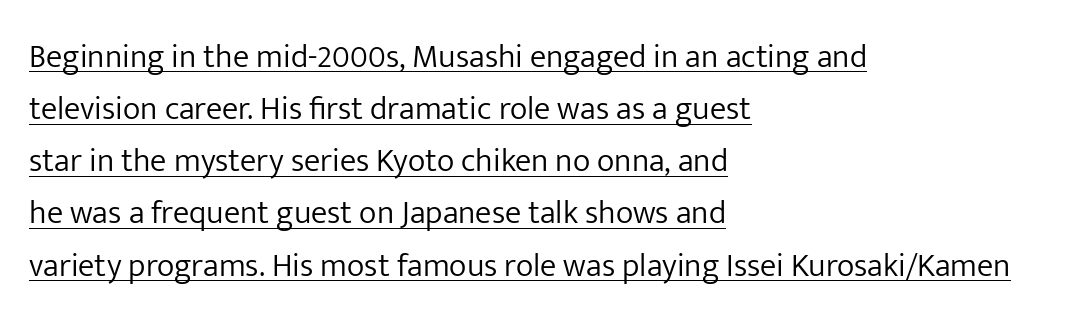
These lines sit exactly where default settings would place them. This sample carries an underscore along the baseline area. The font's upright variant was chosen for this text. Standard letterfit; no display-style spreading of the glyphs. Proportional: the letters do not fall into vertical columns. Type style note: lacks serifs.
